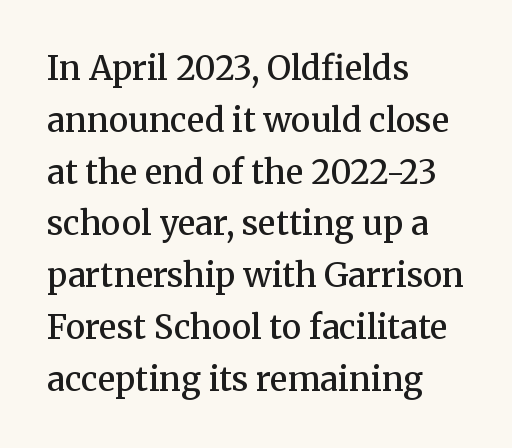
Q: Is the text bold? A: Semi-bold.
Q: Is the text italic (slanted)? A: No, it is upright.
Q: Is the typeface a serif or a sans-serif typeface? A: Serif.
Q: Is the text underlined? A: No.
Q: How is the paragraph aligned? A: Left-aligned.
Q: Is the spacing between letters normal or unusually wide? A: Normal.
Q: Is the spacing between lines tight, normal or loose? A: Normal.
Q: Width (condensed, normal, or wide)? A: Normal.
Q: Stroke contrast? A: Medium.
Q: x-height? A: Medium.
Q: Monospaced? A: No.
